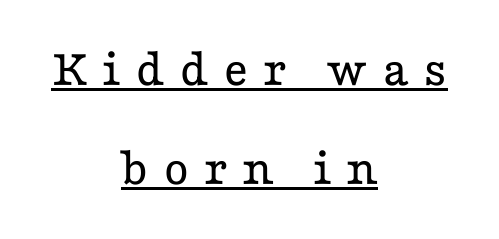
The image shows 54 px regular-weight, wide serif type, upright; set centered, line spacing 1.84x, unusually wide letter spacing (+0.26 em), underlined; low stroke contrast and a medium x-height.
